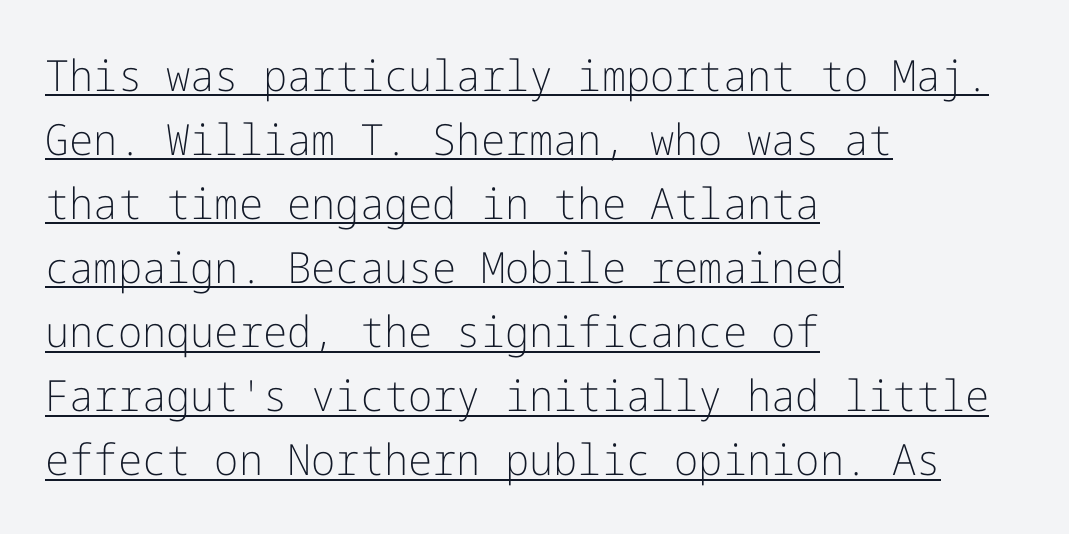
Q: Is the text bold? A: No.
Q: Is the text italic (slanted)? A: No, it is upright.
Q: Is the typeface a serif or a sans-serif typeface? A: Sans-serif.
Q: Is the text underlined? A: Yes.
Q: How is the paragraph aligned? A: Left-aligned.
Q: Is the spacing between letters normal or unusually wide? A: Normal.
Q: Is the spacing between lines tight, normal or loose? A: Normal.
Q: Width (condensed, normal, or wide)? A: Normal.
Q: Stroke contrast? A: Low.
Q: x-height? A: Medium.
